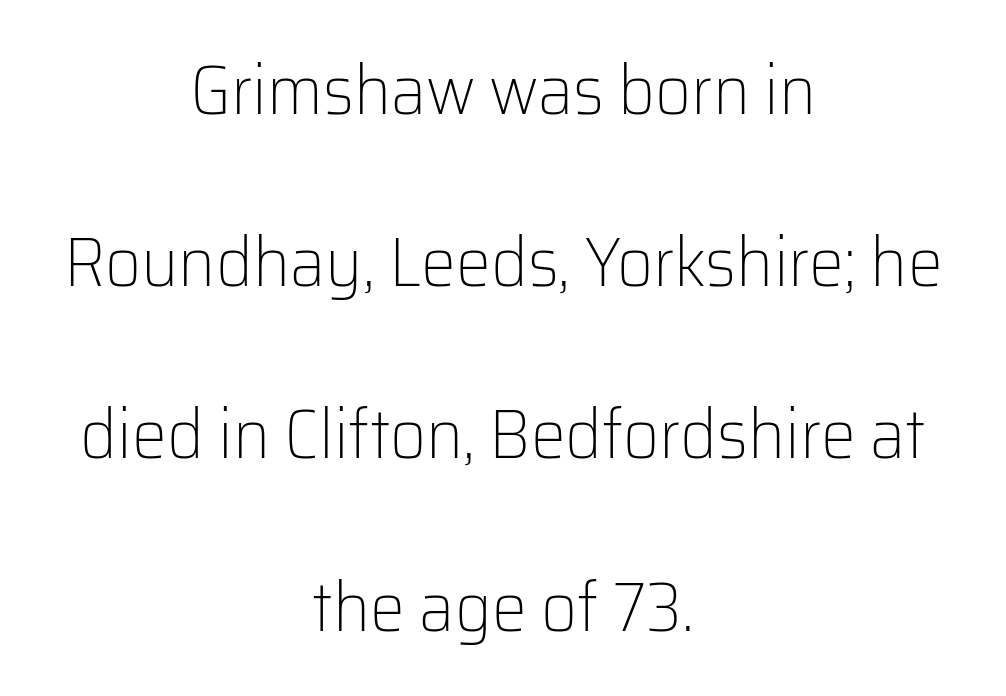
{"serif": "no", "italic": "no", "bold": "no", "weight": "light", "width": "normal", "stroke_contrast": "low", "x_height": "medium", "monospaced": "no", "underline": "no", "align": "center", "line_spacing": "loose", "line_spacing_ratio": 2.46, "letter_spacing": "normal", "letter_spacing_em": 0.0, "glyph_px": 70}
